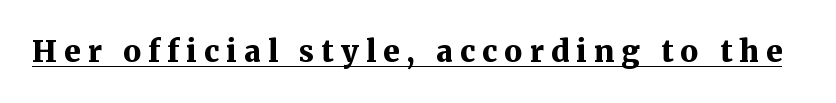
The image shows 30 px bold serif type, upright; set unusually wide letter spacing (+0.24 em), underlined; medium stroke contrast and a medium x-height.
